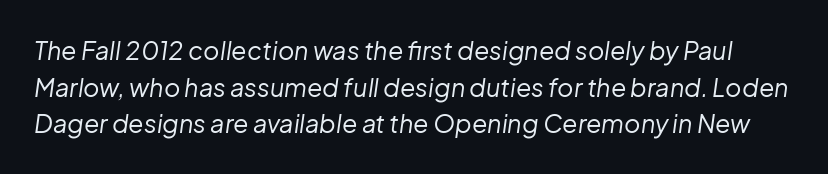
Q: Is the text bold? A: No.
Q: Is the text italic (slanted)? A: Yes, it leans right by about 8 degrees.
Q: Is the text underlined? A: No.
Q: Is the spacing between letters normal or unusually wide? A: Normal.
Q: Is the spacing between lines tight, normal or loose? A: Normal.
